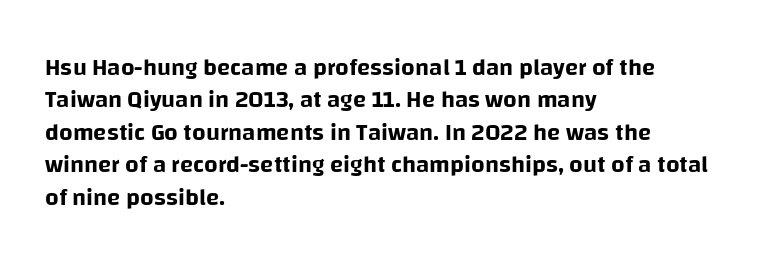
The image shows 24 px text type, upright; set left-aligned, normal line spacing (1.35x), normal letter spacing, not underlined.
